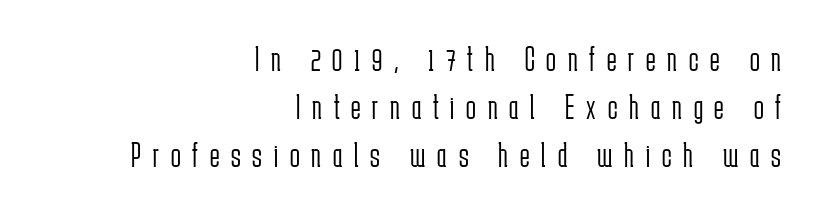
The image shows 36 px light, condensed sans-serif type, upright; set right-aligned, normal line spacing (1.34x), unusually wide letter spacing (+0.33 em), not underlined; low stroke contrast and a medium x-height.
